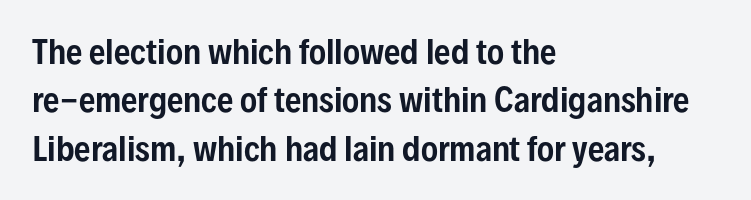
The image shows 32 px condensed sans-serif type, upright; set left-aligned, normal line spacing (1.51x), normal letter spacing, not underlined; low stroke contrast and a medium x-height.
